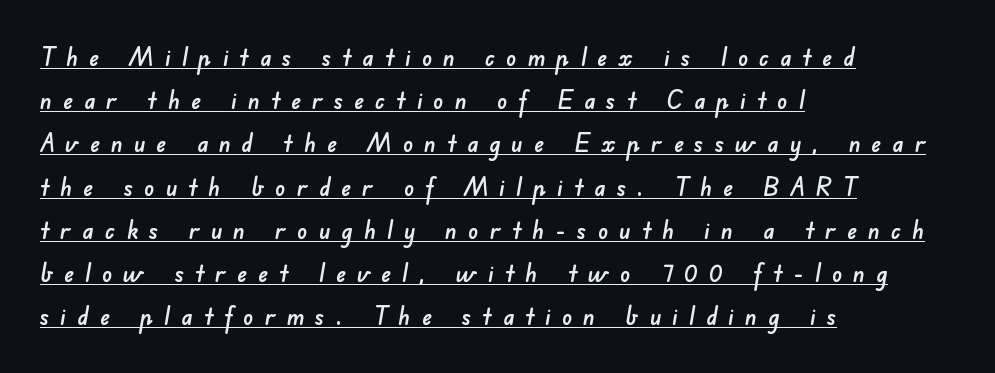
The gaps between neighbouring characters are conspicuously large. Typeset ragged right — the left edge is the straight one. In designer terms, the underline attribute is active on this setting.
